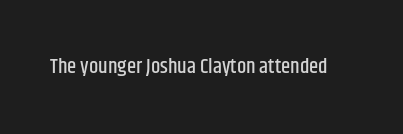
The image shows 21 px text type, upright; set normal letter spacing, not underlined.
